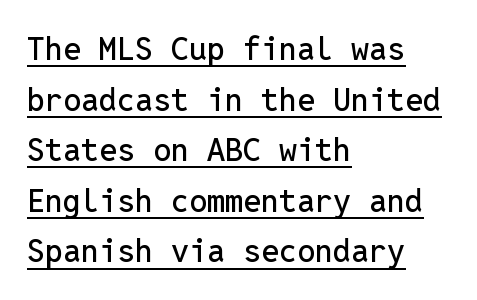
The block of text has a typical density, with ordinary space between rows. The typeface chosen for these lines omits serifs. In CSS terms this would be text-align: left. No extra tracking has been applied to these lines. Somebody hit Ctrl+U on this one — the words are underlined. You could count columns in this text — the font is strictly monospaced.
